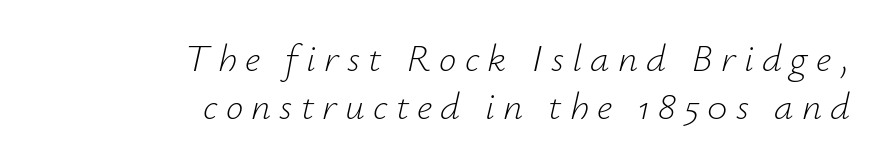
Q: Is the text bold? A: No.
Q: Is the text italic (slanted)? A: Yes, it leans right by about 12 degrees.
Q: Is the text underlined? A: No.
Q: How is the paragraph aligned? A: Right-aligned.
Q: Is the spacing between letters normal or unusually wide? A: Unusually wide.
Q: Width (condensed, normal, or wide)? A: Normal.
Q: Stroke contrast? A: Low.
Q: x-height? A: Small.
Q: Monospaced? A: No.
